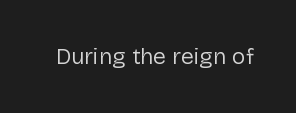
The image shows 23 px text type, upright; set normal letter spacing, not underlined.
